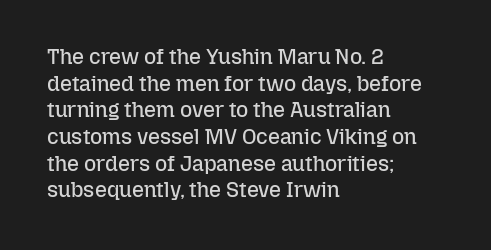
{"italic": "no", "bold": "no", "underline": "no", "align": "left", "line_spacing": "normal", "line_spacing_ratio": 1.27, "letter_spacing": "normal", "letter_spacing_em": 0.0, "glyph_px": 21}
